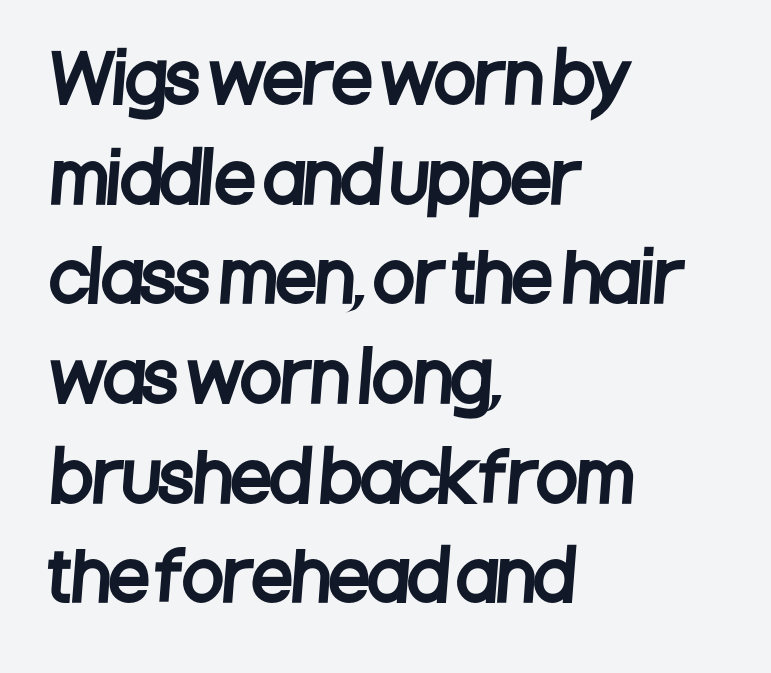
Q: Is the typeface a serif or a sans-serif typeface? A: Sans-serif.
Q: Is the text underlined? A: No.
Q: How is the paragraph aligned? A: Left-aligned.
Q: Is the spacing between letters normal or unusually wide? A: Normal.
Q: Is the spacing between lines tight, normal or loose? A: Normal.
Q: Width (condensed, normal, or wide)? A: Condensed.
Q: Stroke contrast? A: Low.
Q: x-height? A: Large.
Q: Monospaced? A: No.
